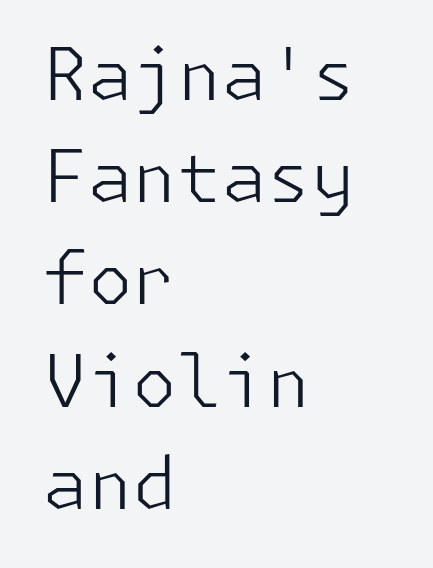
{"serif": "no", "italic": "no", "bold": "no", "weight": "light", "width": "normal", "stroke_contrast": "low", "x_height": "medium", "underline": "no", "align": "left", "line_spacing": "normal", "line_spacing_ratio": 1.42, "letter_spacing": "normal", "letter_spacing_em": 0.0, "glyph_px": 72}
